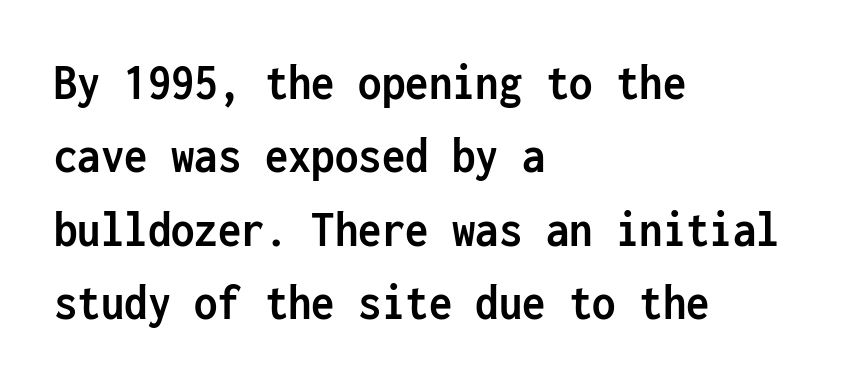
The passage shown is emphatically bold. Tracking here is standard; glyphs follow each other at the usual distance. The letters stand straight up with perfectly vertical stems. The rendering uses a moderate line-height, typical for paragraphs. Line starts are locked; line ends wander. These lines are rendered in a fixed-pitch font.
